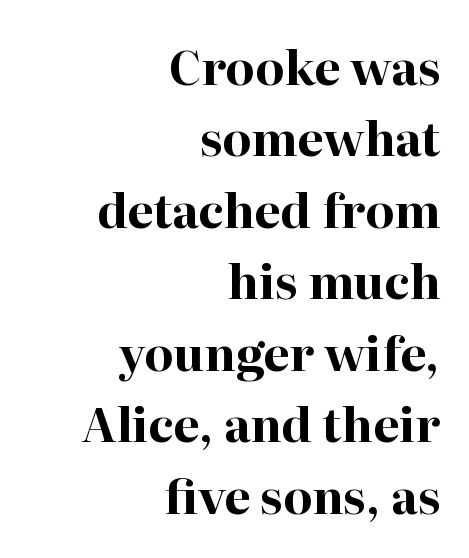
Q: Is the text bold? A: Yes.
Q: Is the text italic (slanted)? A: No, it is upright.
Q: Is the typeface a serif or a sans-serif typeface? A: Serif.
Q: Is the text underlined? A: No.
Q: How is the paragraph aligned? A: Right-aligned.
Q: Is the spacing between letters normal or unusually wide? A: Normal.
Q: Is the spacing between lines tight, normal or loose? A: Normal.
Q: Width (condensed, normal, or wide)? A: Normal.
Q: Stroke contrast? A: High.
Q: x-height? A: Medium.
Q: Monospaced? A: No.
